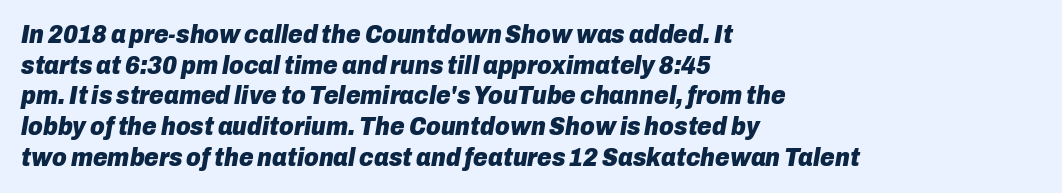
{"italic": "yes", "lean": "right", "slant_degrees": 10, "bold": "yes", "underline": "no", "align": "left", "line_spacing_ratio": 1.23, "letter_spacing": "normal", "letter_spacing_em": 0.0, "glyph_px": 25}
